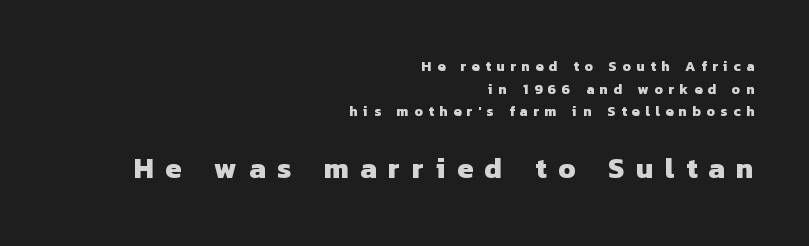
The image shows 29 px heavy sans-serif type; set right-aligned, normal line spacing (1.62x), unusually wide letter spacing (+0.4 em), not underlined; the second (bottom) block is 2.07x larger; low stroke contrast and a medium x-height.
